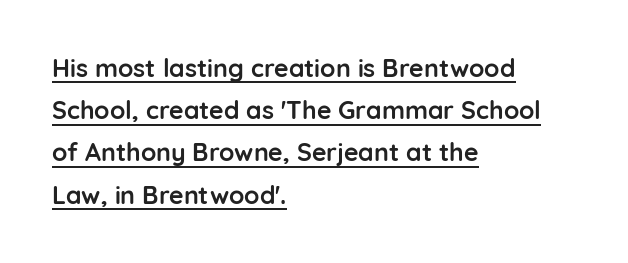
{"italic": "no", "bold": "yes", "underline": "yes", "align": "left", "line_spacing": "normal", "line_spacing_ratio": 1.69, "letter_spacing": "normal", "letter_spacing_em": 0.0, "glyph_px": 25}
